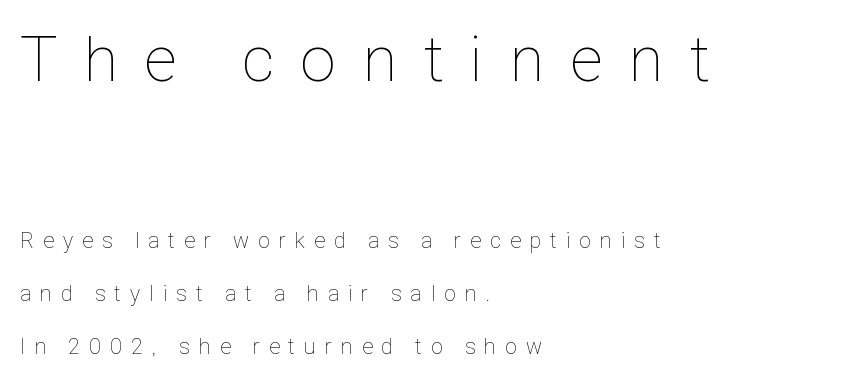
{"italic": "no", "bold": "no", "weight": "thin", "width": "condensed", "stroke_contrast": "low", "x_height": "medium", "monospaced": "no", "underline": "no", "align": "left", "line_spacing": "loose", "line_spacing_ratio": 2.39, "letter_spacing": "wide", "letter_spacing_em": 0.42, "larger_block": "first", "size_ratio": 2.95, "glyph_px": 65}
